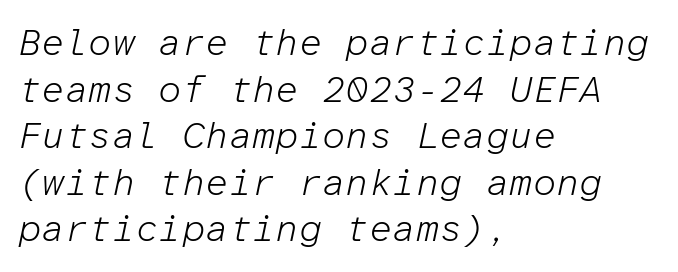
{"italic": "yes", "lean": "right", "slant_degrees": 12, "bold": "no", "weight": "light", "width": "normal", "stroke_contrast": "low", "x_height": "medium", "monospaced": "yes", "underline": "no", "align": "left", "line_spacing": "normal", "line_spacing_ratio": 1.26, "letter_spacing": "normal", "letter_spacing_em": 0.0, "glyph_px": 37}
